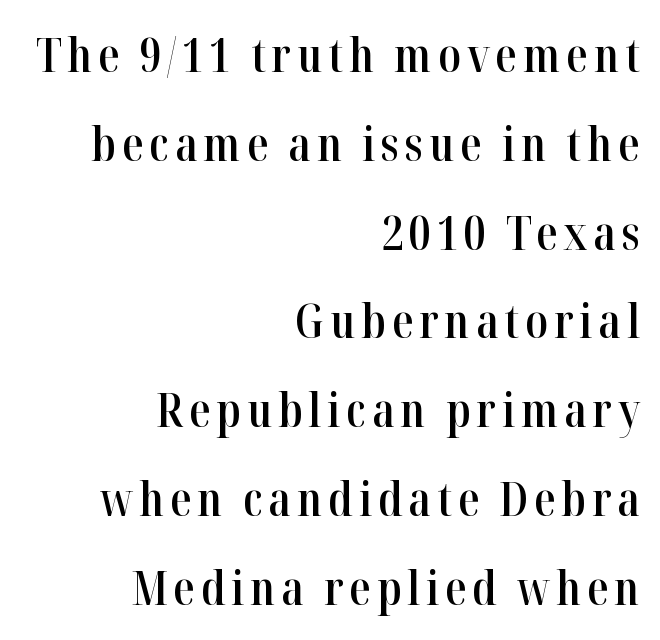
{"serif": "yes", "italic": "no", "bold": "semi", "weight": "semibold", "width": "condensed", "stroke_contrast": "high", "x_height": "medium", "monospaced": "no", "underline": "no", "align": "right", "line_spacing_ratio": 1.85, "glyph_px": 48}
